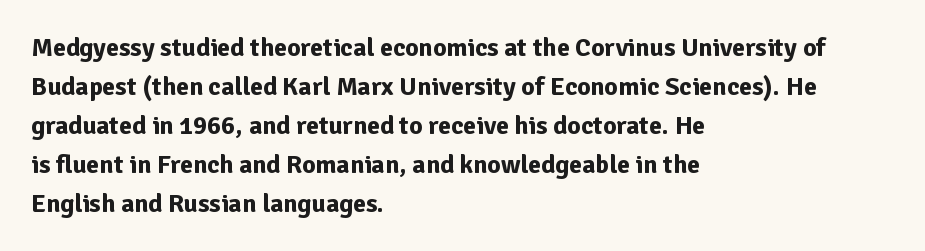
The image shows 26 px bold type, upright; set left-aligned, normal line spacing (1.5x), normal letter spacing, not underlined.
